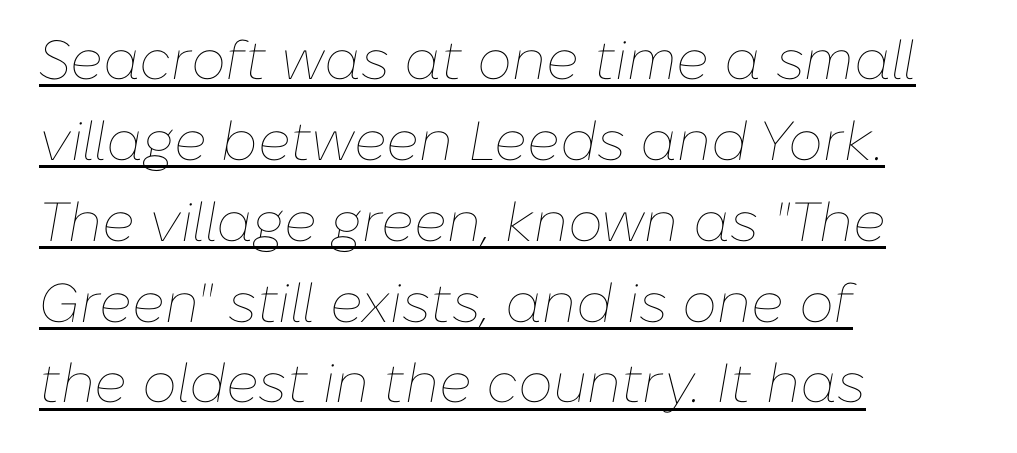
Q: Is the text bold? A: No.
Q: Is the text italic (slanted)? A: Yes, it leans right by about 10 degrees.
Q: Is the text underlined? A: Yes.
Q: How is the paragraph aligned? A: Left-aligned.
Q: Is the spacing between letters normal or unusually wide? A: Normal.
Q: Is the spacing between lines tight, normal or loose? A: Normal.
Q: Width (condensed, normal, or wide)? A: Normal.
Q: Stroke contrast? A: Low.
Q: x-height? A: Medium.
Q: Monospaced? A: No.
